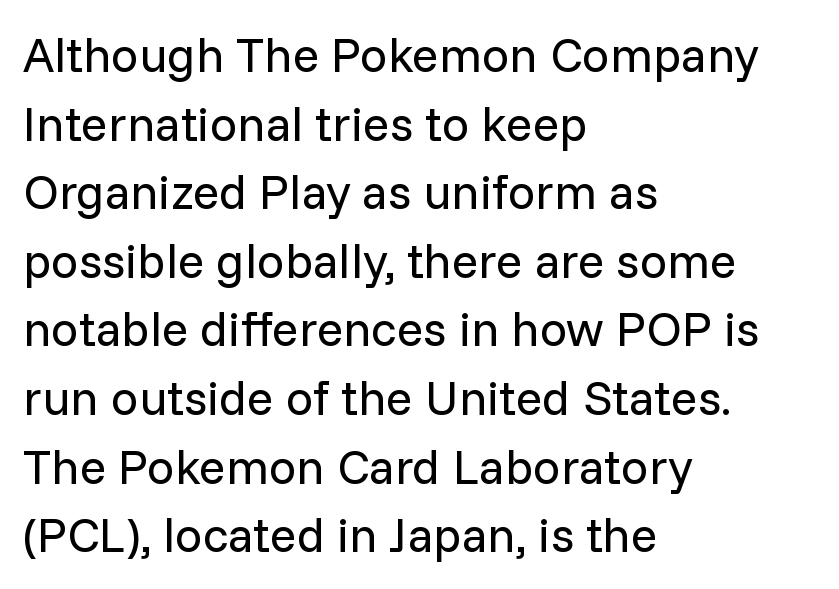
Regarding leading, the lines here are spaced in the standard way. Reading down the block, your eye returns to a fixed left position each line. Underlining? Definitely not there. You could not count columns in this text — the font is proportionally spaced. The font family rendered here belongs to the sans-serif group.
